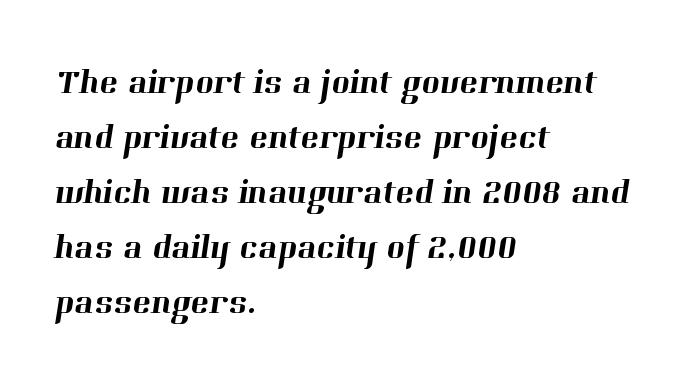
Nobody touched the tracking dial on this one. The designer left line spacing at the default. This rendering features lettering with no underline. Alignment: flush left. Note the varied advance widths — an 'i' is clearly narrower than an 'm'. The type family on display is of the serif kind.
